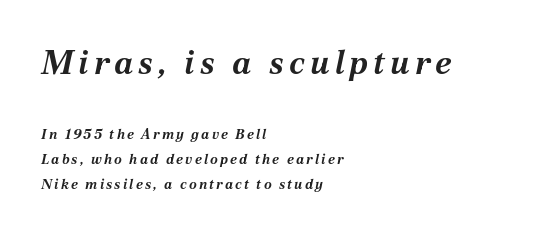
The image shows 33 px bold type, italic (leaning right); set left-aligned, line spacing 1.76x, not underlined; the first (top) block is 2.36x larger; medium stroke contrast and a medium x-height.
